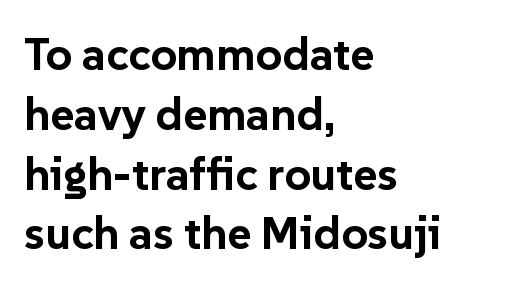
The image shows 46 px bold sans-serif type, upright; set left-aligned, normal line spacing (1.3x), normal letter spacing, not underlined; low stroke contrast and a medium x-height.
